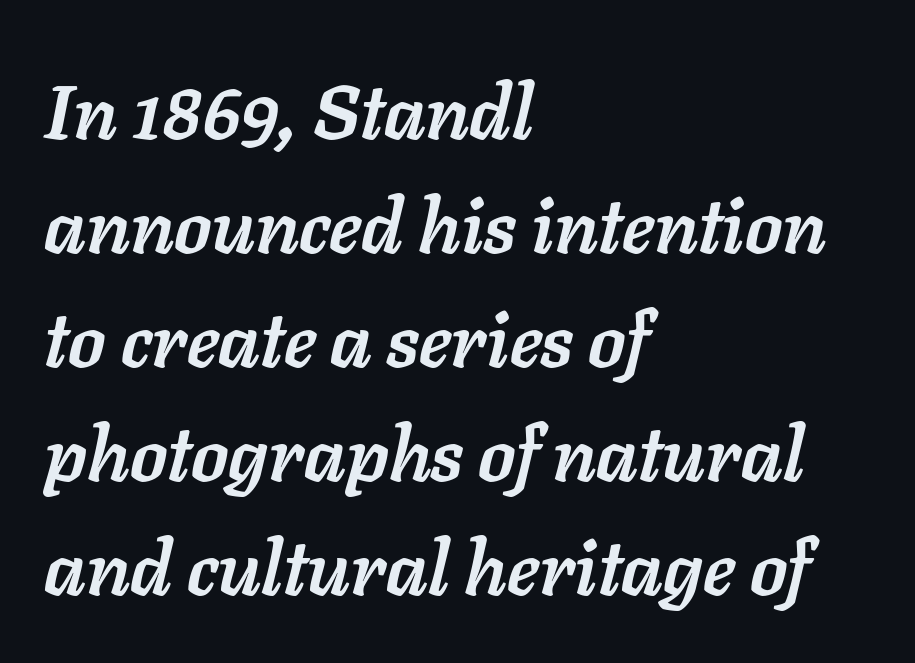
{"italic": "yes", "lean": "right", "slant_degrees": 11, "bold": "yes", "weight": "semibold", "width": "normal", "stroke_contrast": "low", "x_height": "medium", "monospaced": "no", "underline": "no", "align": "left", "line_spacing": "normal", "line_spacing_ratio": 1.5, "letter_spacing": "normal", "letter_spacing_em": 0.0, "glyph_px": 76}
